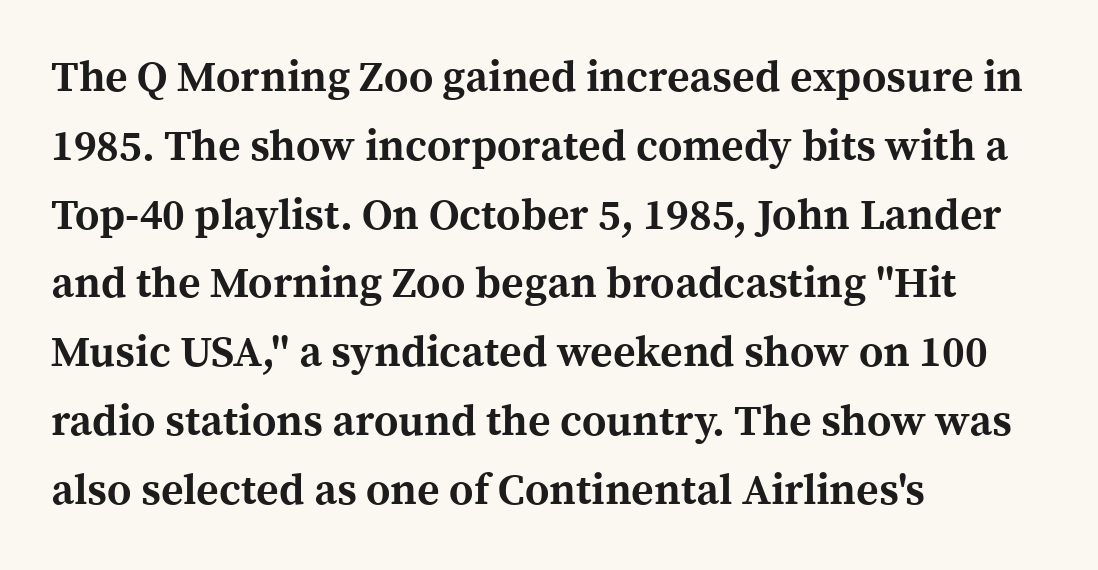
{"serif": "yes", "italic": "no", "bold": "yes", "weight": "bold", "width": "normal", "x_height": "medium", "monospaced": "no", "underline": "no", "align": "left", "line_spacing": "normal", "line_spacing_ratio": 1.6, "letter_spacing": "normal", "letter_spacing_em": 0.0, "glyph_px": 43}
